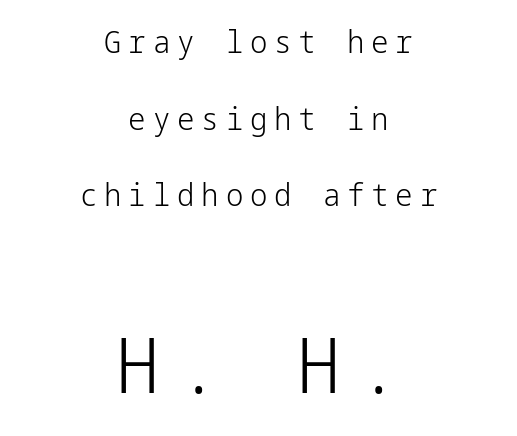
A typesetter would call this heavily tracked-out type. A sans-serif font was chosen for this passage. Honestly, the rows look like they've been pulled way apart. Descenders are the only things crossing below the line. Horizontally, the lines are justified to the midpoint only. No extra ink here — the face is not bold.
